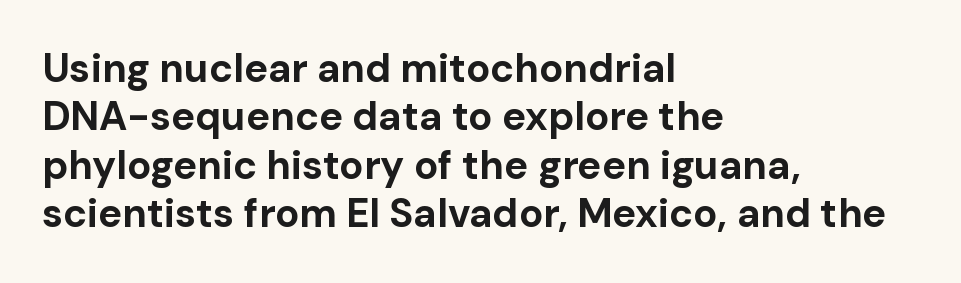
{"serif": "no", "italic": "no", "bold": "yes", "weight": "bold", "width": "normal", "stroke_contrast": "low", "x_height": "medium", "monospaced": "no", "underline": "no", "align": "left", "line_spacing_ratio": 1.21, "letter_spacing": "normal", "letter_spacing_em": 0.0, "glyph_px": 40}
